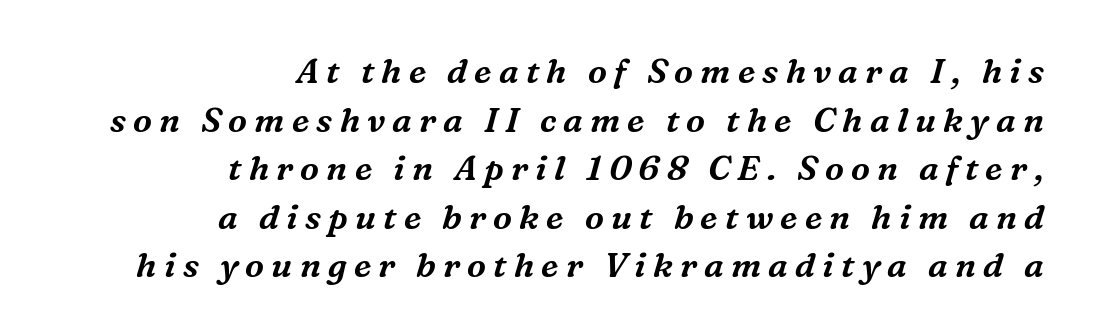
How would I describe the line gaps? Plain and ordinary. The rendering uses natural spacing where letterforms have individual widths. Tracking here is generous; glyphs stand well apart from one another. Emphasis-style slanted type is in use. The text was rendered using a seriffed face with decorative stroke endings. Notice how the passage keeps a crisp vertical edge on the right only.
